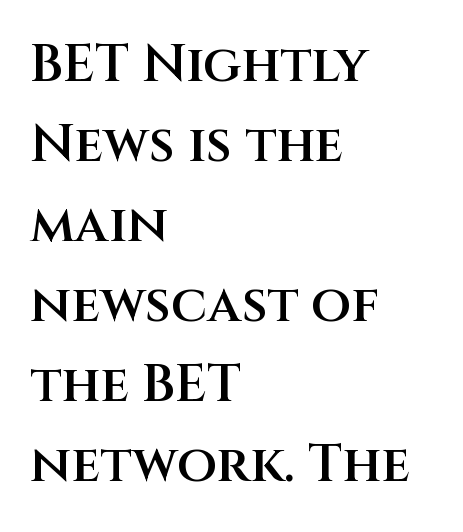
The image shows 52 px semibold sans-serif type, upright; set left-aligned, normal line spacing (1.54x), normal letter spacing, not underlined; medium stroke contrast and a large x-height.
